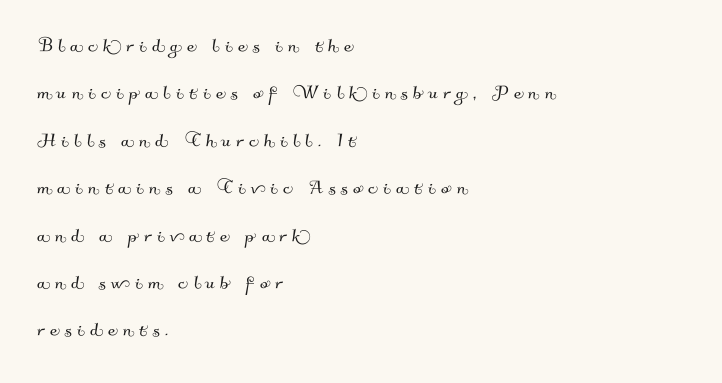
The image shows 23 px text type; set left-aligned, loose line spacing (2.06x), unusually wide letter spacing (+0.23 em), not underlined.
